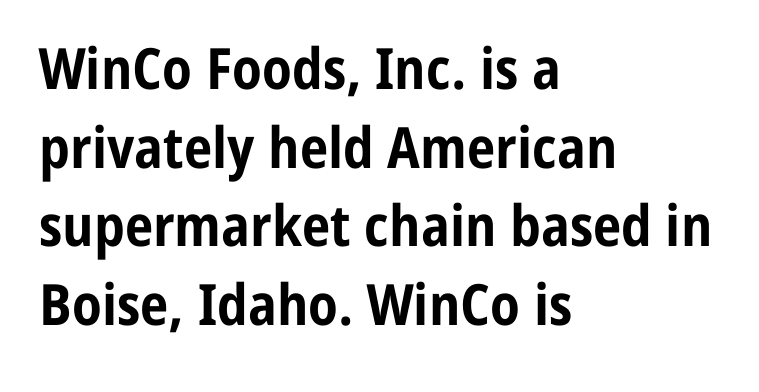
{"serif": "no", "italic": "no", "bold": "yes", "weight": "bold", "width": "condensed", "stroke_contrast": "low", "x_height": "medium", "monospaced": "no", "underline": "no", "align": "left", "line_spacing": "normal", "line_spacing_ratio": 1.38, "letter_spacing": "normal", "letter_spacing_em": 0.0, "glyph_px": 57}
